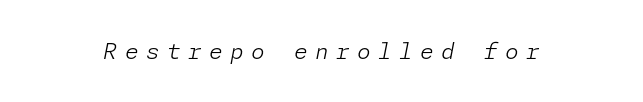
Q: Is the text bold? A: No.
Q: Is the text italic (slanted)? A: Yes, it leans right by about 11 degrees.
Q: Is the text underlined? A: No.
Q: Is the spacing between letters normal or unusually wide? A: Unusually wide.
